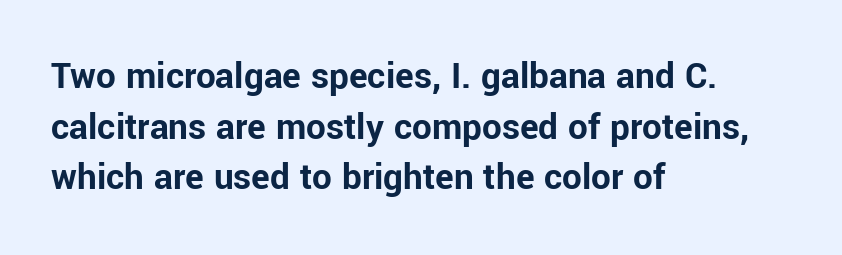
Bold? Absolutely — the strokes are thick and heavy. The designer left line spacing at the default. Looks like regular typesetting: each glyph gets only the width it needs. You could call the tracking neutral — neither tight nor loose.
